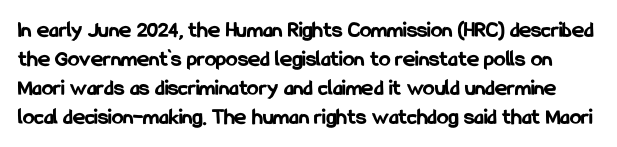
Q: Is the text bold? A: Yes.
Q: Is the text italic (slanted)? A: No, it is upright.
Q: Is the text underlined? A: No.
Q: Is the spacing between letters normal or unusually wide? A: Normal.
Q: Is the spacing between lines tight, normal or loose? A: Normal.
